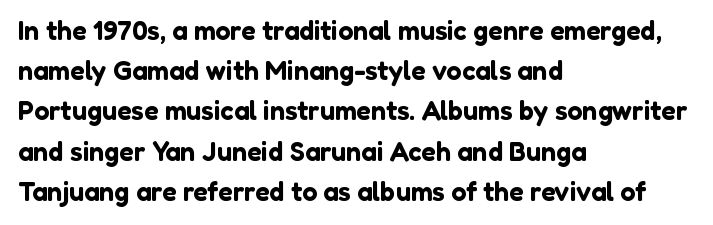
The image shows 27 px text type, upright; set left-aligned, normal line spacing (1.49x), normal letter spacing, not underlined.
